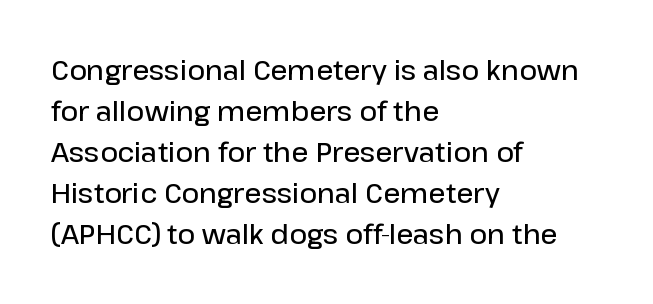
Does extra space separate the letters? No, they use regular spacing. Line spacing here is normal. Visually the block forms a straight wall on the left and a jagged coastline on the right. Unlike italic type, these characters show no tilt at all. The face used here is a semibold: visibly heavier than regular, lighter than bold. The foot of each line stays bare and open.
